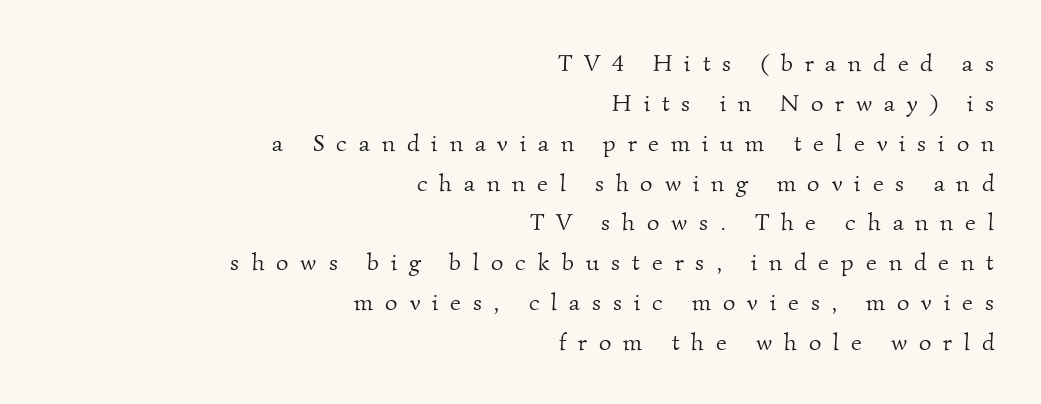
The lines sit at an ordinary, default distance from one another. The rag falls on the left side of this text block. Each stroke keeps to a modest, everyday thickness or less. Compared with typical body copy, the letter spacing here is much looser. Check the space under the baseline: it is left empty.
